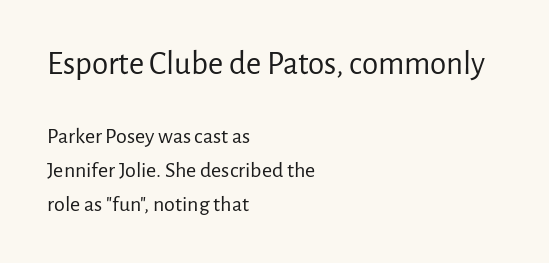
{"serif": "no", "italic": "no", "bold": "no", "weight": "regular", "width": "normal", "stroke_contrast": "low", "x_height": "medium", "monospaced": "no", "underline": "no", "align": "left", "line_spacing": "normal", "line_spacing_ratio": 1.55, "letter_spacing": "normal", "letter_spacing_em": 0.0, "larger_block": "first", "size_ratio": 1.5, "glyph_px": 33}
